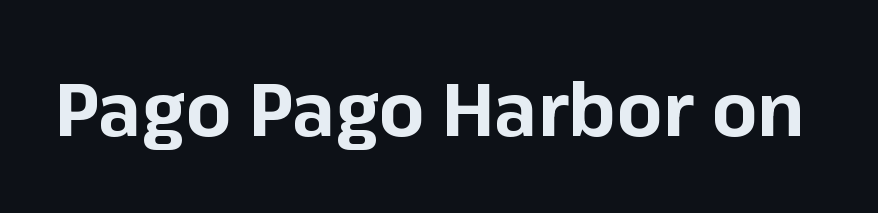
The image shows 75 px bold sans-serif type, upright; set normal letter spacing, not underlined; low stroke contrast and a medium x-height.
